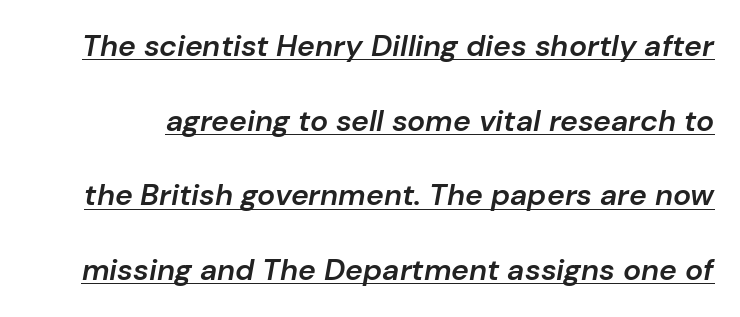
Varying glyph widths throughout — classic text-font behaviour. The passage shown leans; its letterforms are oblique. Successive baselines arrive slowly, with a big drop between each. There is no visible air inserted between adjacent glyphs. Check the space under the baseline: a stroke is drawn there. A bit beefed up — I'd call it semibold rather than bold.
